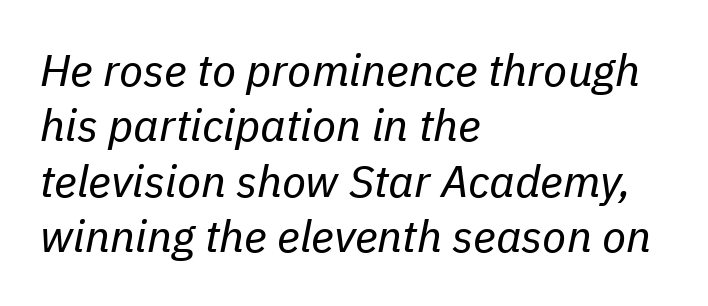
The zone under the glyphs is completely vacant. Proportional: the letters do not fall into vertical columns. Nothing heavy about these letters — not bold at all. Would a proofreader flag this as italicized? Yes.
